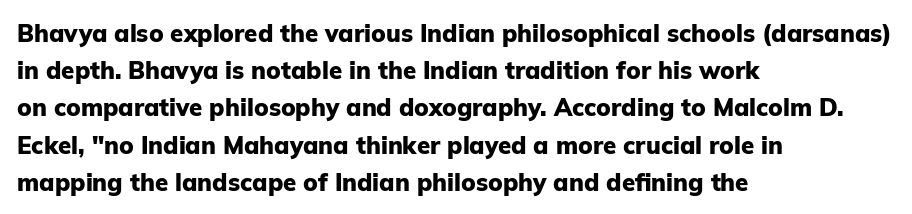
The passage shown has conventional tracking throughout. Underline: absent. The lines in this sample share a left origin and differ only in where they stop. These lines carry a lot of weight — the face is fully bold. Leading: standard. Characters remain perfectly vertical along every line.
